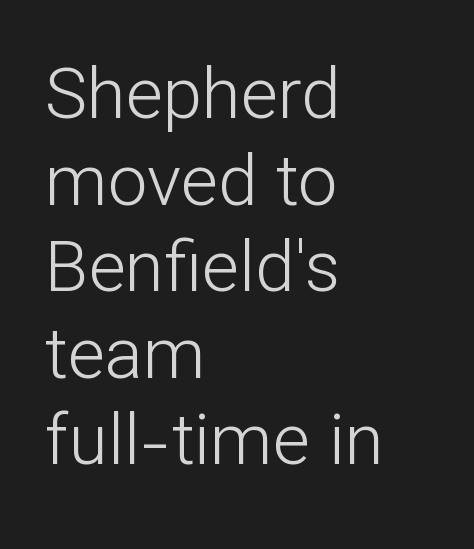
Note: no serifs on the glyphs. Does the copy run flush right? No — it runs flush left. Varying glyph widths throughout — classic text-font behaviour. Beneath every word, the page is bare. No chunkiness to these letters — they're not bold.
